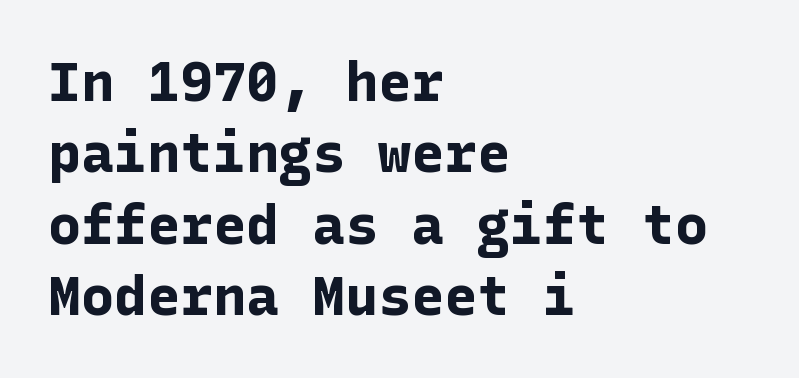
Q: Is the text bold? A: Yes.
Q: Is the text italic (slanted)? A: No, it is upright.
Q: Is the typeface a serif or a sans-serif typeface? A: Sans-serif.
Q: Is the text underlined? A: No.
Q: How is the paragraph aligned? A: Left-aligned.
Q: Is the spacing between letters normal or unusually wide? A: Normal.
Q: Is the spacing between lines tight, normal or loose? A: Normal.
Q: Width (condensed, normal, or wide)? A: Normal.
Q: Stroke contrast? A: Low.
Q: x-height? A: Medium.
